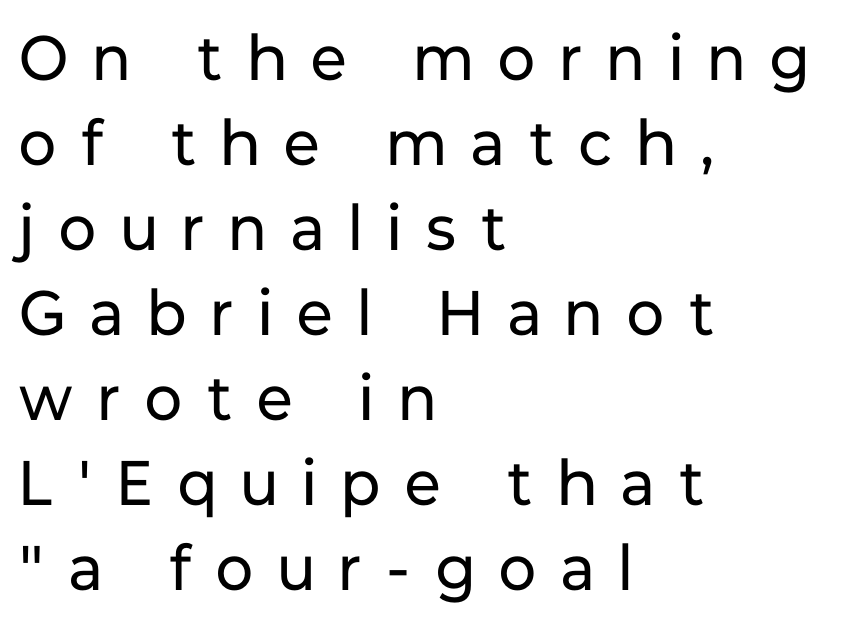
Q: Is the text bold? A: No.
Q: Is the text italic (slanted)? A: No, it is upright.
Q: Is the typeface a serif or a sans-serif typeface? A: Sans-serif.
Q: Is the text underlined? A: No.
Q: How is the paragraph aligned? A: Left-aligned.
Q: Is the spacing between letters normal or unusually wide? A: Unusually wide.
Q: Is the spacing between lines tight, normal or loose? A: Normal.
Q: Width (condensed, normal, or wide)? A: Normal.
Q: Stroke contrast? A: Low.
Q: x-height? A: Medium.
Q: Monospaced? A: No.
